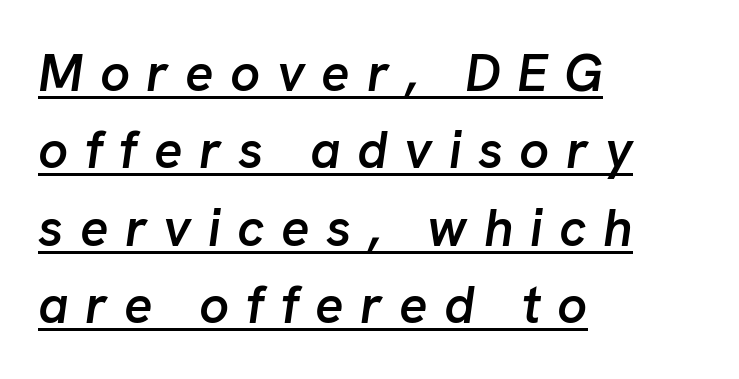
Designer's note — italics engaged. Students, note that the glyphs here are deliberately spaced far apart. Students, this is semibold: more ink than regular, less than bold. The typesetter has applied underlining to the passage shown.
